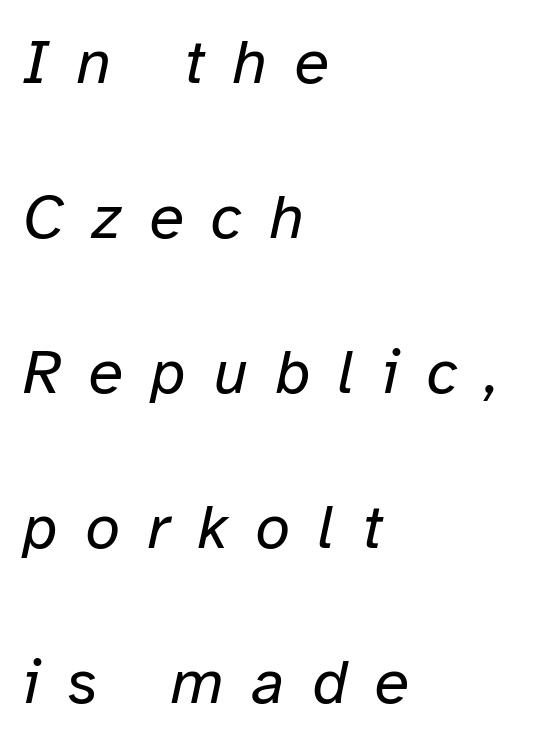
In terms of letterspacing, this is a distinctly airy, spread setting. The rendering uses natural spacing where letterforms have individual widths. The rendering anchors every line to the left-hand side. Airy leading. The letters look calm and open, with moderate or lighter stems. Beneath every word, the page is bare.
